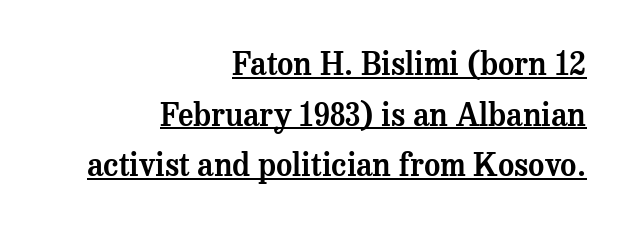
Q: Is the text italic (slanted)? A: No, it is upright.
Q: Is the typeface a serif or a sans-serif typeface? A: Serif.
Q: Is the text underlined? A: Yes.
Q: How is the paragraph aligned? A: Right-aligned.
Q: Is the spacing between letters normal or unusually wide? A: Normal.
Q: Is the spacing between lines tight, normal or loose? A: Normal.
Q: Width (condensed, normal, or wide)? A: Normal.
Q: Stroke contrast? A: Medium.
Q: x-height? A: Medium.
Q: Monospaced? A: No.
